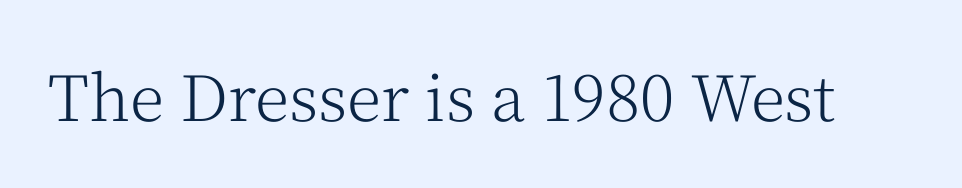
Q: Is the text bold? A: No.
Q: Is the text italic (slanted)? A: No, it is upright.
Q: Is the typeface a serif or a sans-serif typeface? A: Serif.
Q: Is the text underlined? A: No.
Q: Is the spacing between letters normal or unusually wide? A: Normal.
Q: Width (condensed, normal, or wide)? A: Normal.
Q: Stroke contrast? A: Medium.
Q: x-height? A: Medium.
Q: Monospaced? A: No.
